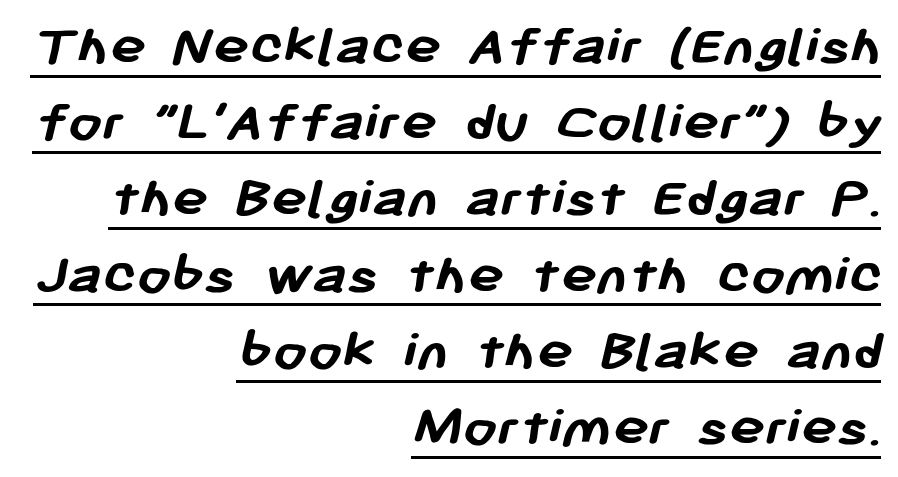
Q: Is the text bold? A: Yes.
Q: Is the typeface a serif or a sans-serif typeface? A: Sans-serif.
Q: Is the text underlined? A: Yes.
Q: How is the paragraph aligned? A: Right-aligned.
Q: Is the spacing between letters normal or unusually wide? A: Normal.
Q: Is the spacing between lines tight, normal or loose? A: Normal.
Q: Width (condensed, normal, or wide)? A: Normal.
Q: Stroke contrast? A: Low.
Q: x-height? A: Medium.
Q: Monospaced? A: No.
